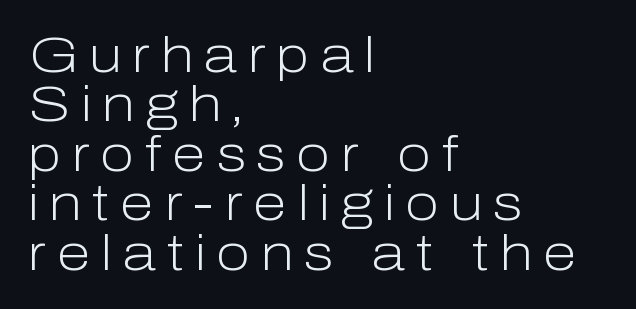
The foot of each line stays bare and open. Proportional: the letters do not fall into vertical columns. Heaviness? Minimal to ordinary, like unemphasized prose. Type style note: lacks serifs. The gaps between neighbouring characters are conspicuously large. Leading is clearly below the norm, producing a dense column.
